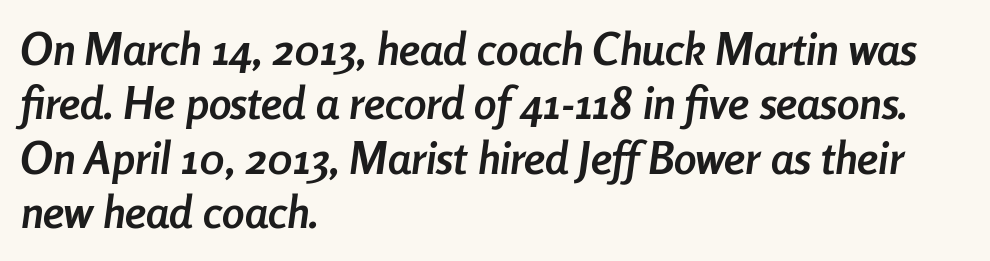
{"italic": "yes", "lean": "right", "slant_degrees": 8, "bold": "yes", "weight": "semibold", "width": "condensed", "stroke_contrast": "low", "x_height": "medium", "monospaced": "no", "underline": "no", "align": "left", "line_spacing_ratio": 1.21, "letter_spacing": "normal", "letter_spacing_em": 0.0, "glyph_px": 45}
